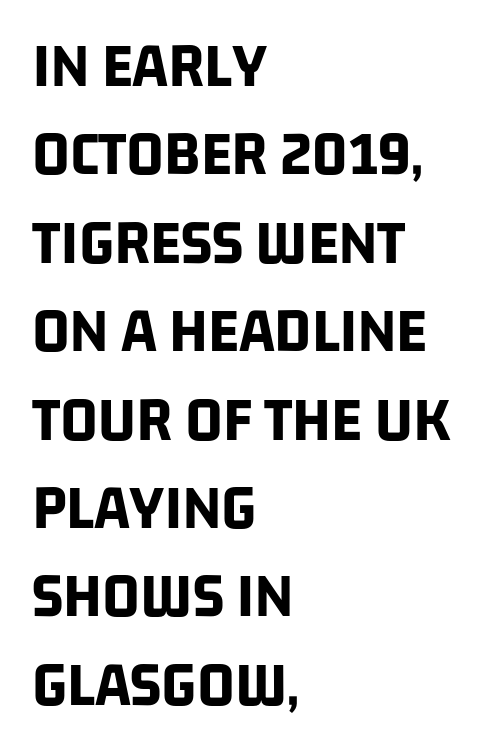
The passage shown is not underscored anywhere. Unlike a traditional serif, this face leaves its strokes unadorned. Heft: maximum for text — a bold. In terms of letterspacing, this is plain default setting. If you drew a ruler down the left edge, every line would touch it. You could not count columns in this text — the font is proportionally spaced.
